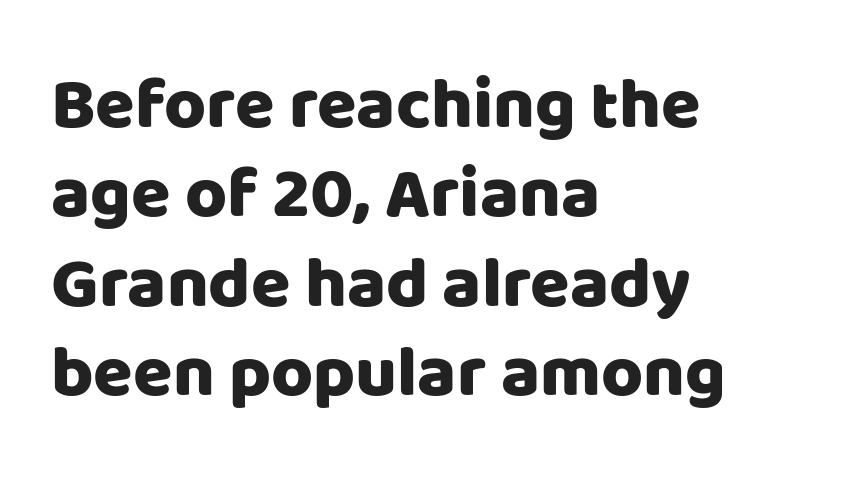
The type is set solid horizontally, with unmodified tracking. This rendering features lettering with no underline. A student would call this left alignment; a typographer would say flush left, rag right. Regarding serifs, this sample does without them. The face used here is proportionally spaced, like ordinary book or web type. A roman cut, with each character standing at attention.
